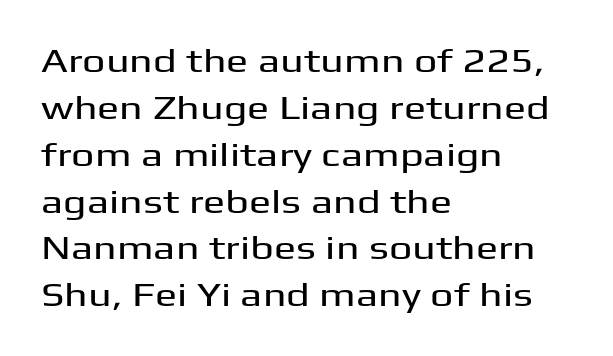
Q: Is the text italic (slanted)? A: No, it is upright.
Q: Is the typeface a serif or a sans-serif typeface? A: Sans-serif.
Q: Is the text underlined? A: No.
Q: How is the paragraph aligned? A: Left-aligned.
Q: Is the spacing between letters normal or unusually wide? A: Normal.
Q: Is the spacing between lines tight, normal or loose? A: Normal.
Q: Width (condensed, normal, or wide)? A: Wide.
Q: Stroke contrast? A: Medium.
Q: x-height? A: Medium.
Q: Monospaced? A: No.
